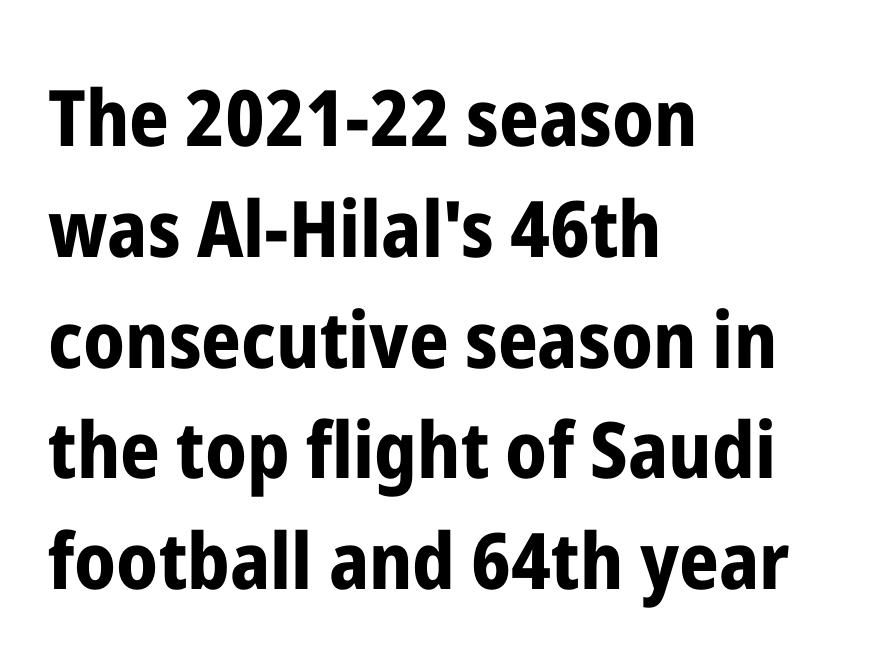
Every stem runs plumb, perpendicular to the baseline. The face used here is proportionally spaced, like ordinary book or web type. The text was rendered using a sans face with plain stroke endings. Honestly, there is no underline to notice here at all. Notice how the passage keeps a crisp vertical edge on the left only.
